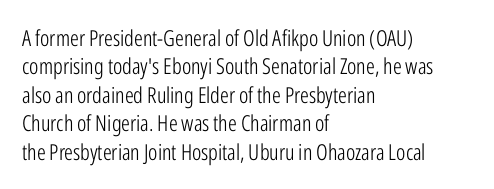
Q: Is the text bold? A: No.
Q: Is the text italic (slanted)? A: No, it is upright.
Q: Is the text underlined? A: No.
Q: How is the paragraph aligned? A: Left-aligned.
Q: Is the spacing between letters normal or unusually wide? A: Normal.
Q: Is the spacing between lines tight, normal or loose? A: Normal.
